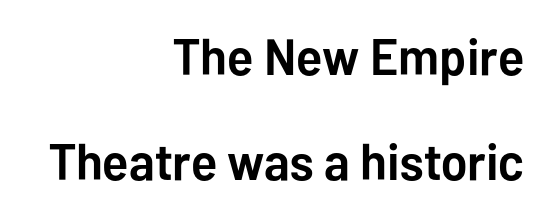
{"serif": "no", "italic": "no", "bold": "yes", "weight": "semibold", "width": "normal", "stroke_contrast": "low", "x_height": "medium", "monospaced": "no", "underline": "no", "align": "right", "line_spacing": "loose", "line_spacing_ratio": 2.05, "letter_spacing": "normal", "letter_spacing_em": 0.0, "glyph_px": 51}
